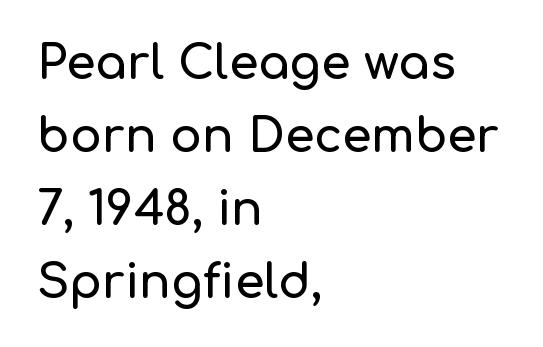
The image shows 47 px sans-serif type, upright; set left-aligned, normal line spacing (1.55x), normal letter spacing, not underlined; low stroke contrast and a medium x-height.
